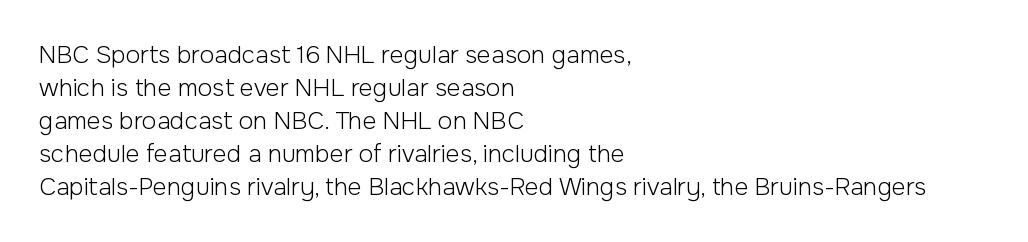
These lines stack with their left ends in a neat column. Letters rest on an invisible, unmarked baseline. The lines sit at an ordinary, default distance from one another. The type sits square on the baseline with zero lean. No letter is thick-stroked: the sample isn't bold. Default kerning and tracking; the words read as compact shapes.
